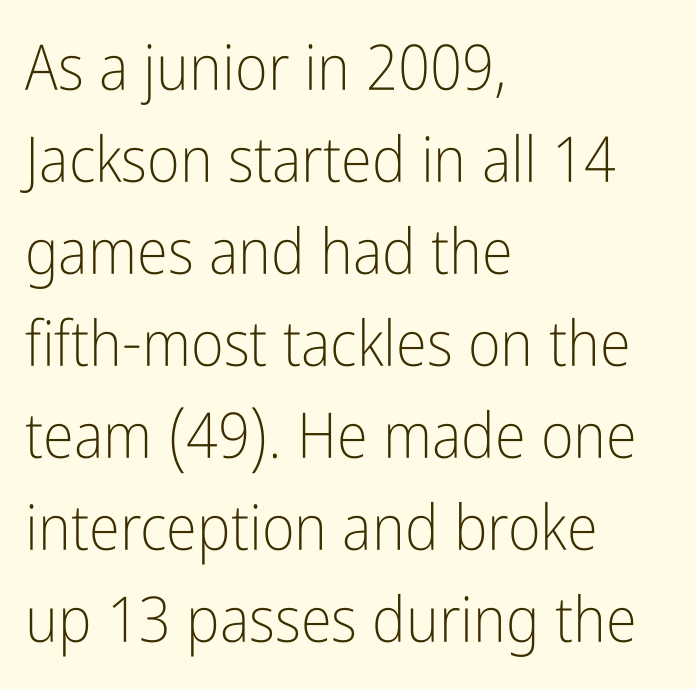
Q: Is the text bold? A: No.
Q: Is the text italic (slanted)? A: No, it is upright.
Q: Is the typeface a serif or a sans-serif typeface? A: Sans-serif.
Q: Is the text underlined? A: No.
Q: How is the paragraph aligned? A: Left-aligned.
Q: Is the spacing between letters normal or unusually wide? A: Normal.
Q: Is the spacing between lines tight, normal or loose? A: Normal.
Q: Width (condensed, normal, or wide)? A: Condensed.
Q: Stroke contrast? A: Low.
Q: x-height? A: Medium.
Q: Monospaced? A: No.
